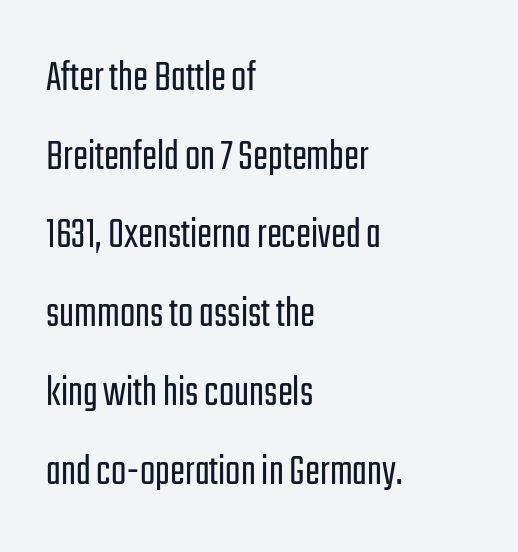
The image shows 45 px light, condensed sans-serif type, upright; set left-aligned, line spacing 1.75x, normal letter spacing, not underlined; low stroke contrast and a medium x-height.
